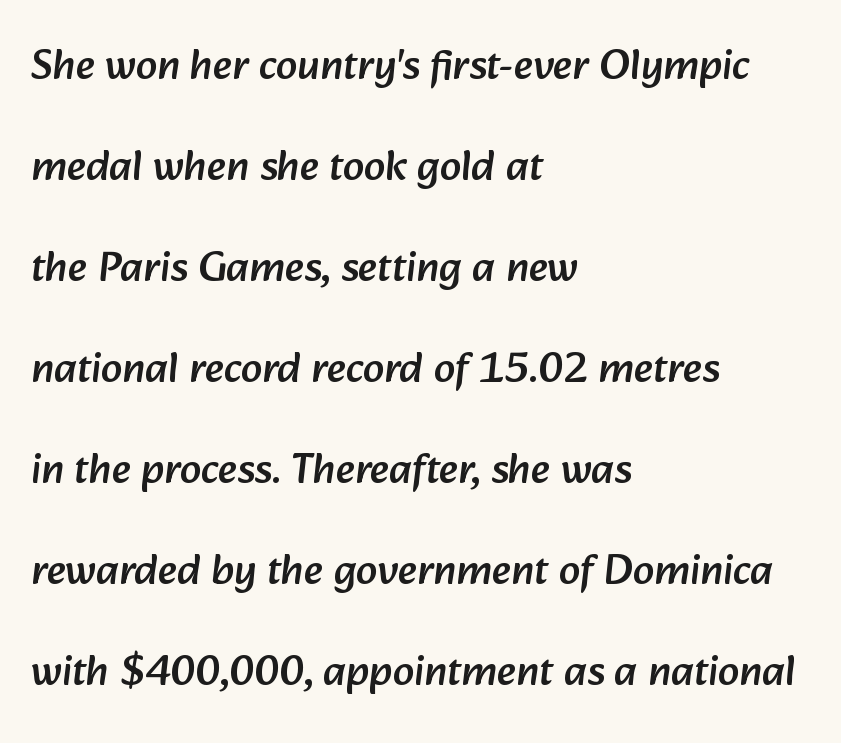
{"serif": "no", "width": "normal", "stroke_contrast": "low", "x_height": "medium", "monospaced": "no", "underline": "no", "align": "left", "line_spacing": "loose", "line_spacing_ratio": 2.35, "letter_spacing": "normal", "letter_spacing_em": 0.0, "glyph_px": 43}
